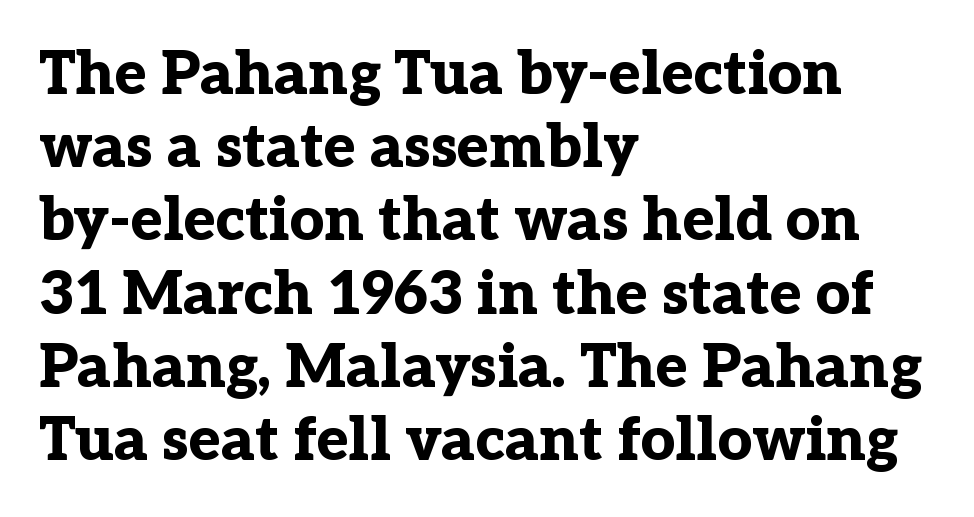
Q: Is the text bold? A: Yes.
Q: Is the text italic (slanted)? A: No, it is upright.
Q: Is the typeface a serif or a sans-serif typeface? A: Serif.
Q: Is the text underlined? A: No.
Q: How is the paragraph aligned? A: Left-aligned.
Q: Is the spacing between letters normal or unusually wide? A: Normal.
Q: Width (condensed, normal, or wide)? A: Normal.
Q: Stroke contrast? A: Low.
Q: x-height? A: Medium.
Q: Monospaced? A: No.
